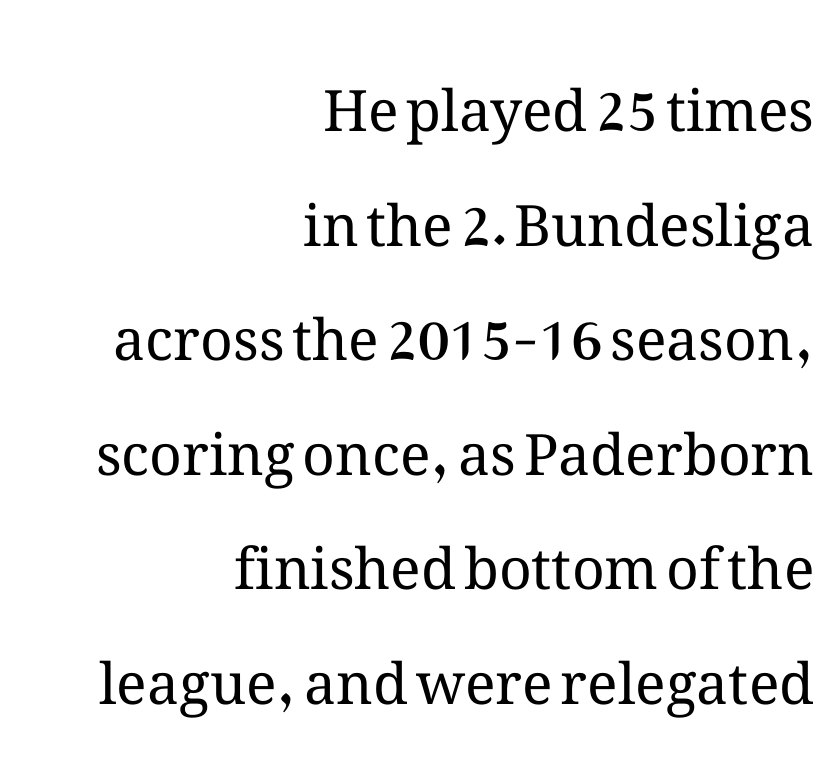
Q: Is the text bold? A: No.
Q: Is the text italic (slanted)? A: No, it is upright.
Q: Is the text underlined? A: No.
Q: How is the paragraph aligned? A: Right-aligned.
Q: Is the spacing between letters normal or unusually wide? A: Normal.
Q: Is the spacing between lines tight, normal or loose? A: Loose.
Q: Width (condensed, normal, or wide)? A: Normal.
Q: Stroke contrast? A: Medium.
Q: x-height? A: Medium.
Q: Monospaced? A: No.
